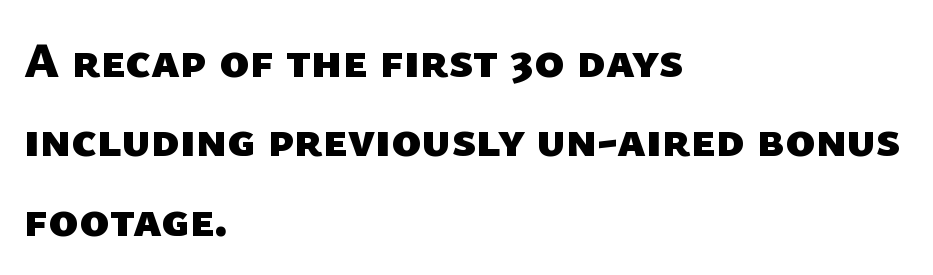
The image shows 50 px heavy sans-serif type; set left-aligned, normal line spacing (1.59x), normal letter spacing, not underlined; low stroke contrast and a medium x-height.
